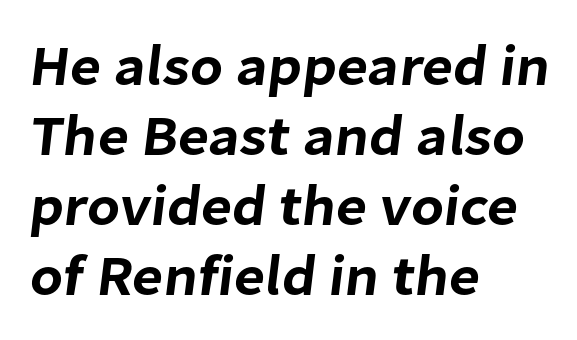
Each line starts at the same left margin while the right side varies. Characters follow at the spacing the type designer built in. The text was rendered using a sans face with plain stroke endings. The rendering uses natural spacing where letterforms have individual widths. A clean baseline with only descenders dipping below it.
